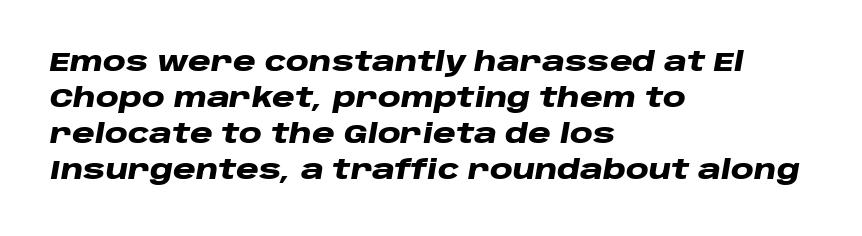
Q: Is the text bold? A: Yes.
Q: Is the text italic (slanted)? A: Yes, it leans right by about 10 degrees.
Q: Is the text underlined? A: No.
Q: How is the paragraph aligned? A: Left-aligned.
Q: Is the spacing between letters normal or unusually wide? A: Normal.
Q: Is the spacing between lines tight, normal or loose? A: Normal.
